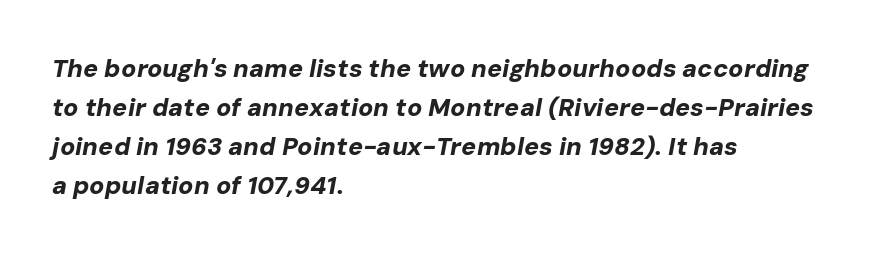
The image shows 25 px bold type, italic (leaning right); set left-aligned, normal line spacing (1.56x), normal letter spacing, not underlined.
